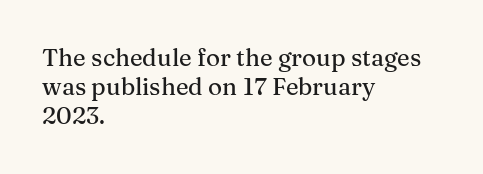
The image shows 24 px text type, upright; set left-aligned, line spacing 1.21x, normal letter spacing, not underlined.
